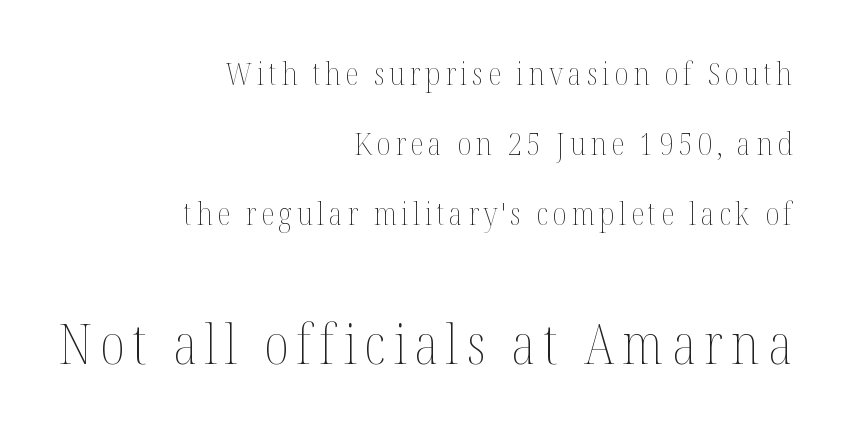
The vertical gap from one line to the next is large. Small over large — that's the arrangement of the two blocks here. Compared with a typical body face, this is equally light or lighter still. Type without underlining. The letters advance in unequal steps, a hallmark of proportional type.
